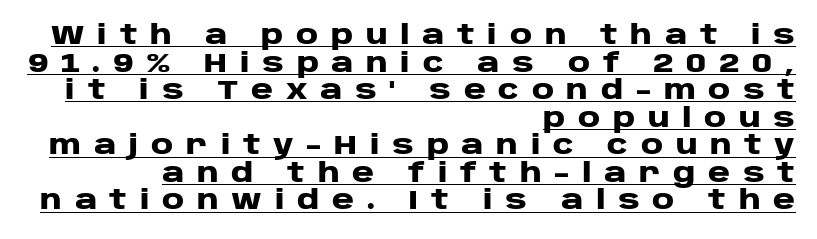
The image shows 27 px bold type, upright; set right-aligned, tight line spacing (1.02x), unusually wide letter spacing (+0.47 em), underlined.
